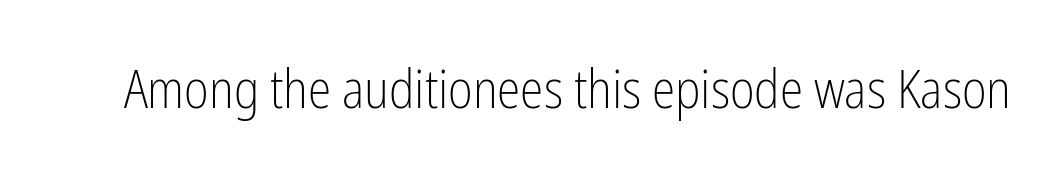
The image shows 53 px light, condensed sans-serif type, upright; set normal letter spacing, not underlined; low stroke contrast and a medium x-height.
